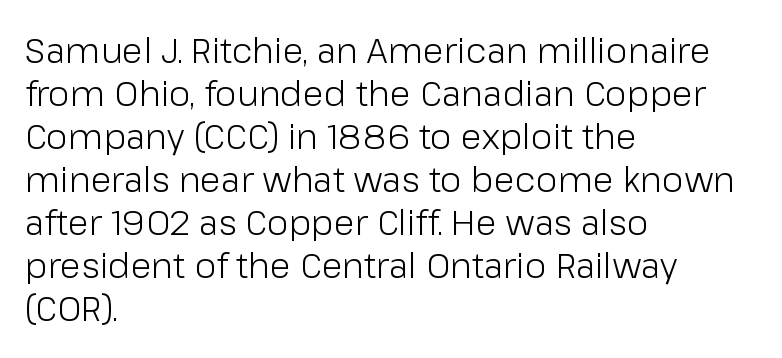
{"serif": "no", "italic": "no", "bold": "no", "weight": "light", "width": "normal", "stroke_contrast": "low", "x_height": "medium", "monospaced": "no", "underline": "no", "align": "left", "line_spacing_ratio": 1.23, "letter_spacing": "normal", "letter_spacing_em": 0.0, "glyph_px": 35}
